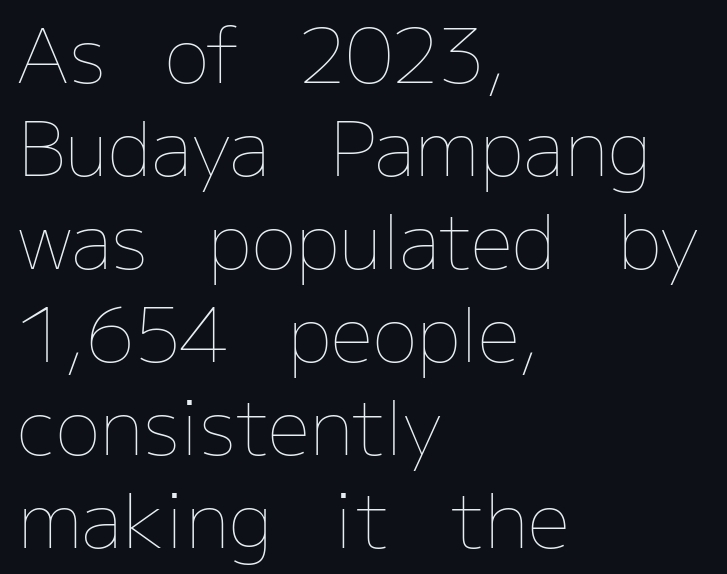
Underlining? Definitely not there. Is the letter spacing exaggerated? No — it looks like the ordinary default. Caption: face not bold, strokes unweighted. Notice how the stems are strictly vertical — no italics here. You could not count columns in this text — the font is proportionally spaced.
